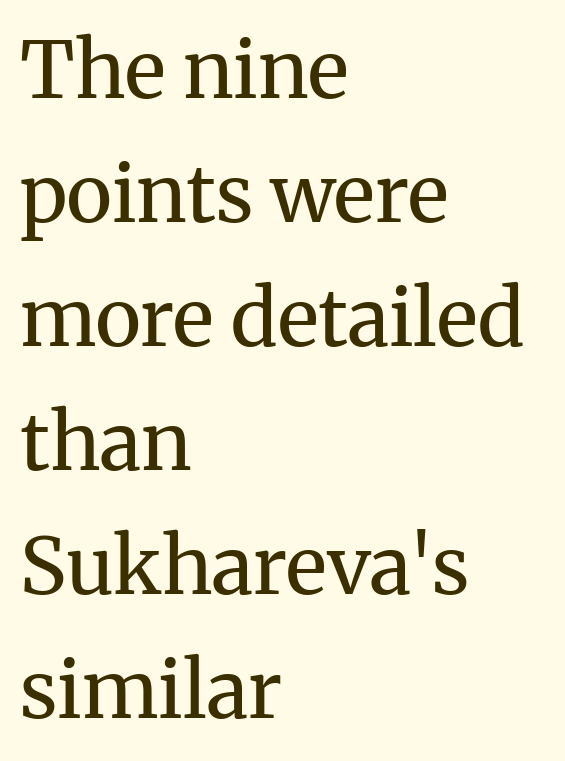
The image shows 79 px regular-weight serif type, upright; set left-aligned, normal line spacing (1.57x), normal letter spacing, not underlined; medium stroke contrast and a medium x-height.
